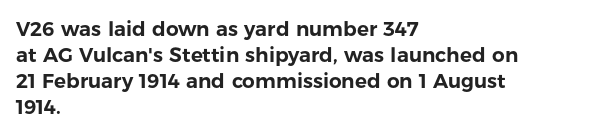
The letterforms sit shoulder to shoulder at normal distance. The lines in this sample share a left origin and differ only in where they stop. Lines of text with bare space underneath. This sample keeps an unexceptional amount of space between lines. Upright lettering throughout.
